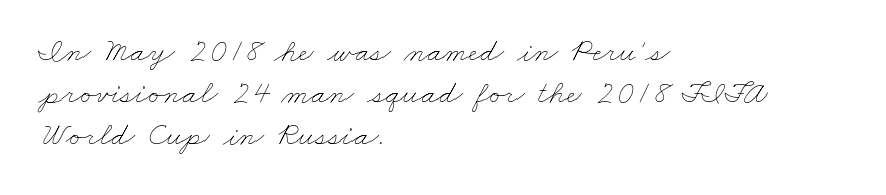
The image shows 33 px thin, wide type; set left-aligned, normal line spacing (1.28x), normal letter spacing, not underlined; low stroke contrast and a small x-height.
